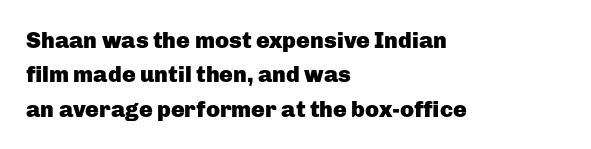
Q: Is the text bold? A: Yes.
Q: Is the text italic (slanted)? A: No, it is upright.
Q: Is the text underlined? A: No.
Q: How is the paragraph aligned? A: Left-aligned.
Q: Is the spacing between letters normal or unusually wide? A: Normal.
Q: Is the spacing between lines tight, normal or loose? A: Normal.
